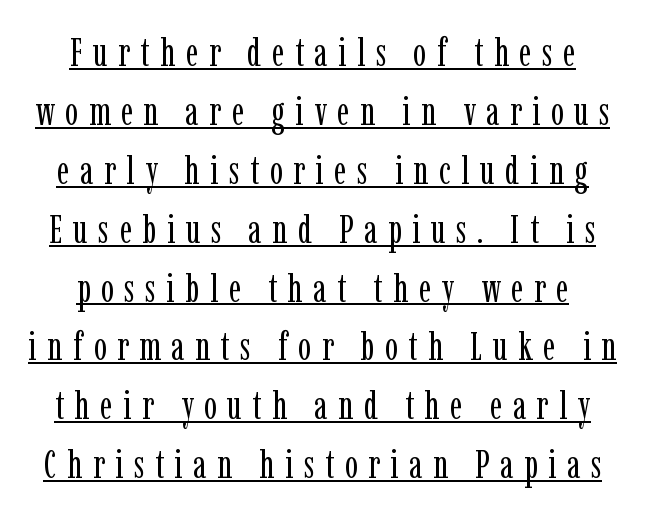
{"serif": "yes", "italic": "no", "bold": "no", "weight": "regular", "width": "condensed", "stroke_contrast": "low", "x_height": "medium", "monospaced": "no", "underline": "yes", "line_spacing": "normal", "line_spacing_ratio": 1.51, "letter_spacing": "wide", "letter_spacing_em": 0.27, "glyph_px": 39}
